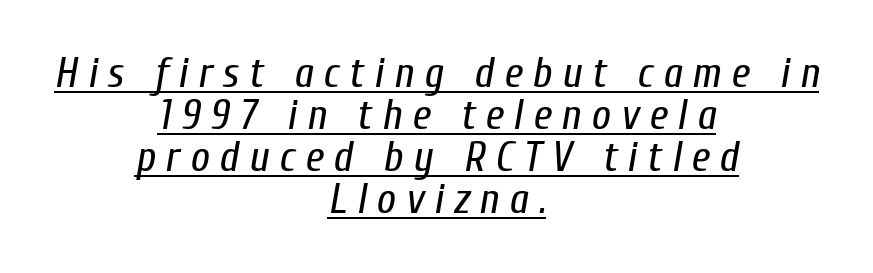
The image shows 42 px regular-weight, condensed type, italic (leaning right); set centered, tight line spacing (1.0x), unusually wide letter spacing (+0.24 em), underlined; low stroke contrast and a medium x-height.
